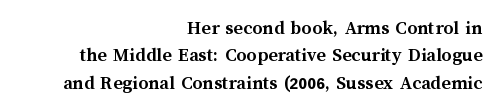
The image shows 20 px bold type, upright; set right-aligned, normal line spacing (1.37x), normal letter spacing, not underlined.
